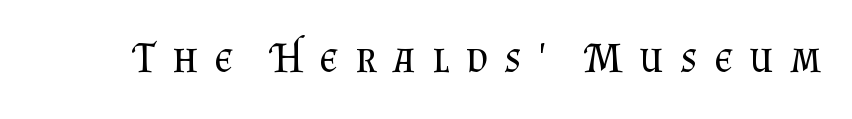
Q: Is the text bold? A: No.
Q: Is the text italic (slanted)? A: No, it is upright.
Q: Is the typeface a serif or a sans-serif typeface? A: Serif.
Q: Is the text underlined? A: No.
Q: Is the spacing between letters normal or unusually wide? A: Unusually wide.
Q: Width (condensed, normal, or wide)? A: Normal.
Q: Stroke contrast? A: Medium.
Q: x-height? A: Small.
Q: Monospaced? A: No.
